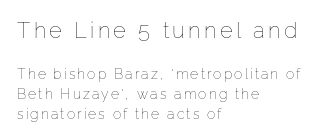
The image shows 22 px text type, upright; set left-aligned, normal line spacing (1.4x), not underlined; the first (top) block is 1.57x larger.
